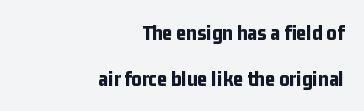
Words appear dense and cohesive because spacing is normal. The block of text is sparse from top to bottom, with ample space between rows. Students, this is bold: see how much ink each stroke carries. The space directly below the letters is spotless.
